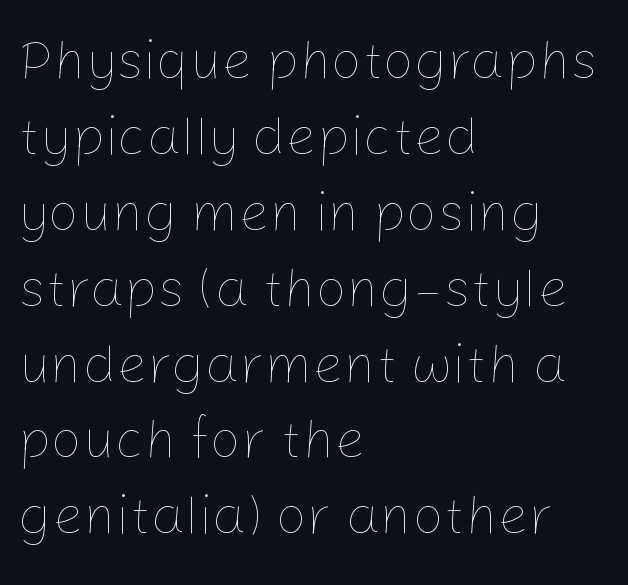
{"italic": "no", "bold": "no", "weight": "thin", "width": "normal", "stroke_contrast": "low", "x_height": "medium", "monospaced": "no", "underline": "no", "align": "left", "line_spacing": "normal", "line_spacing_ratio": 1.38, "letter_spacing": "normal", "letter_spacing_em": 0.0, "glyph_px": 55}
